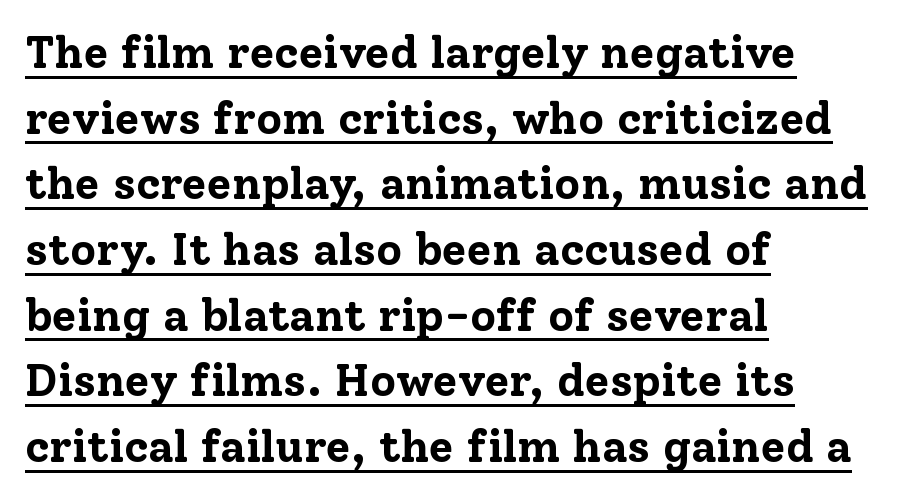
{"serif": "yes", "italic": "no", "bold": "yes", "weight": "bold", "width": "normal", "stroke_contrast": "low", "x_height": "medium", "monospaced": "no", "underline": "yes", "align": "left", "line_spacing": "normal", "line_spacing_ratio": 1.46, "letter_spacing": "normal", "letter_spacing_em": 0.0, "glyph_px": 45}
